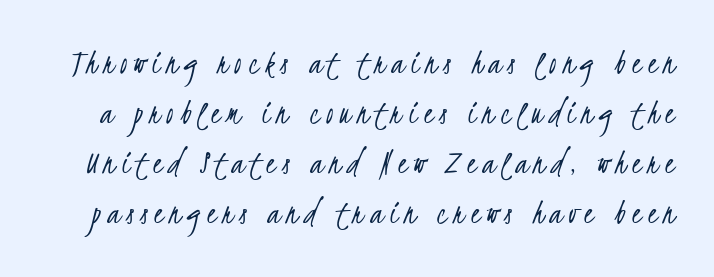
The image shows 36 px light, condensed sans-serif type; set normal line spacing (1.39x), not underlined; low stroke contrast and a small x-height.
